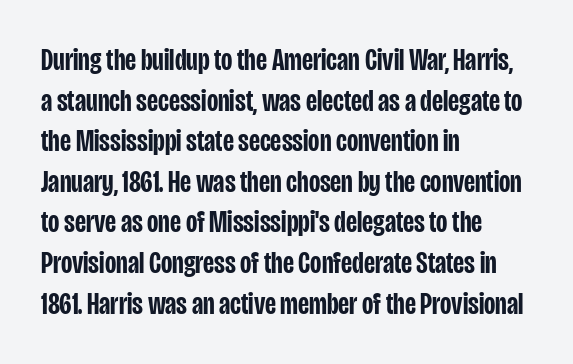
The rendering uses natural spacing where letterforms have individual widths. This sample uses a sans-serif face. The words here are not underlined. What weight is shown? A semibold, between regular and bold. Every stem runs plumb, perpendicular to the baseline.
